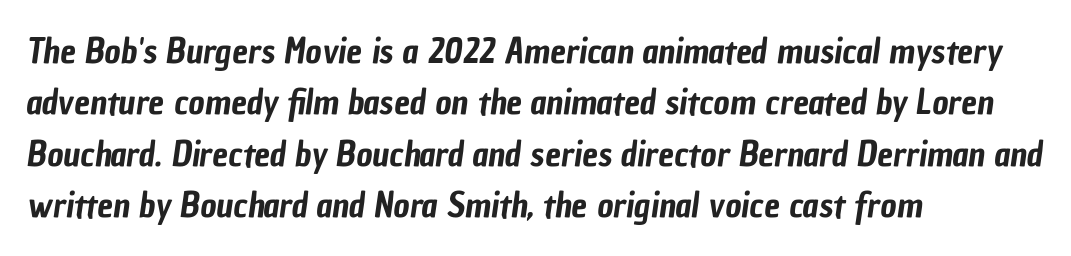
Q: Is the typeface a serif or a sans-serif typeface? A: Sans-serif.
Q: Is the text underlined? A: No.
Q: How is the paragraph aligned? A: Left-aligned.
Q: Is the spacing between letters normal or unusually wide? A: Normal.
Q: Is the spacing between lines tight, normal or loose? A: Normal.
Q: Width (condensed, normal, or wide)? A: Condensed.
Q: Stroke contrast? A: Low.
Q: x-height? A: Medium.
Q: Monospaced? A: No.
